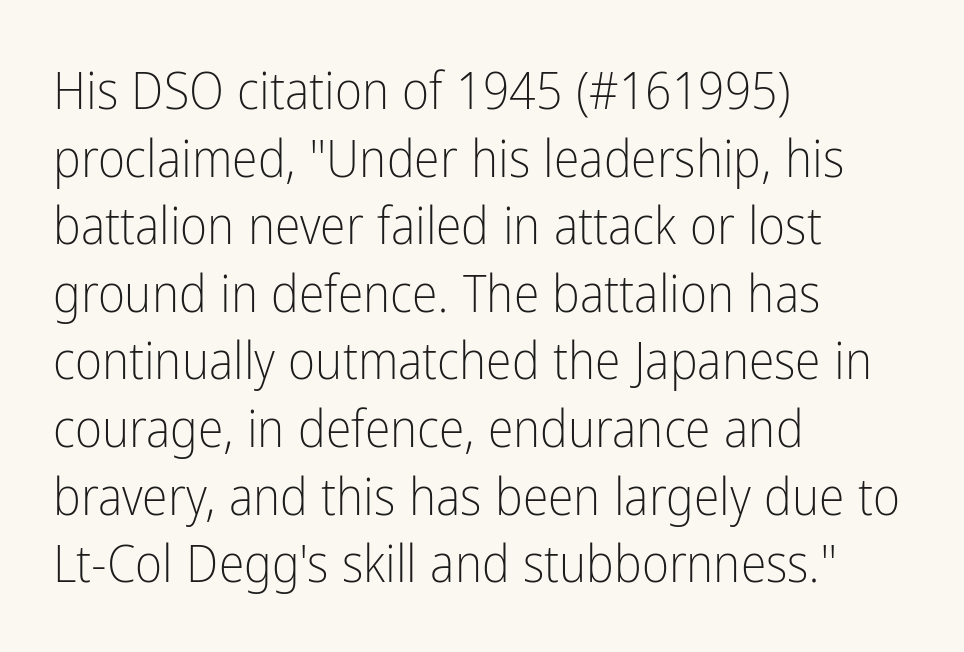
Q: Is the text bold? A: No.
Q: Is the text italic (slanted)? A: No, it is upright.
Q: Is the typeface a serif or a sans-serif typeface? A: Sans-serif.
Q: Is the text underlined? A: No.
Q: How is the paragraph aligned? A: Left-aligned.
Q: Is the spacing between letters normal or unusually wide? A: Normal.
Q: Is the spacing between lines tight, normal or loose? A: Normal.
Q: Width (condensed, normal, or wide)? A: Condensed.
Q: Stroke contrast? A: Low.
Q: x-height? A: Medium.
Q: Monospaced? A: No.
